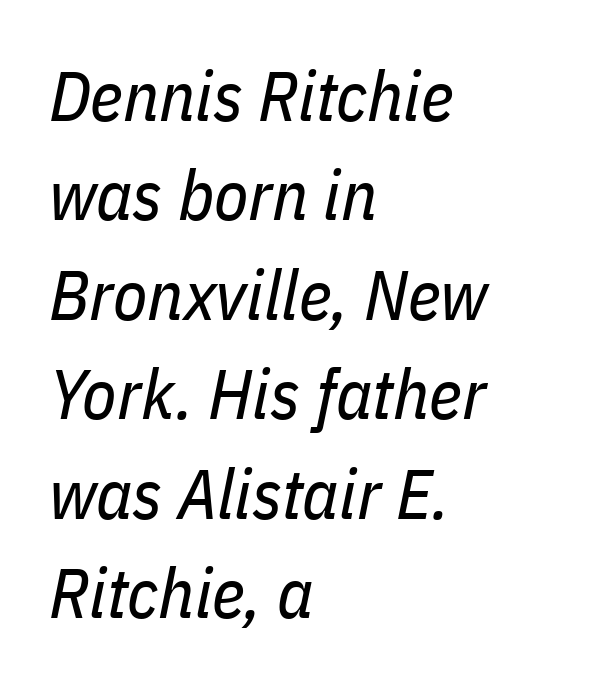
A light-to-regular cut is what we see here. The typography opts for an oblique posture over an upright one. The leading is moderate, giving the passage an even texture. Type without underlining.
